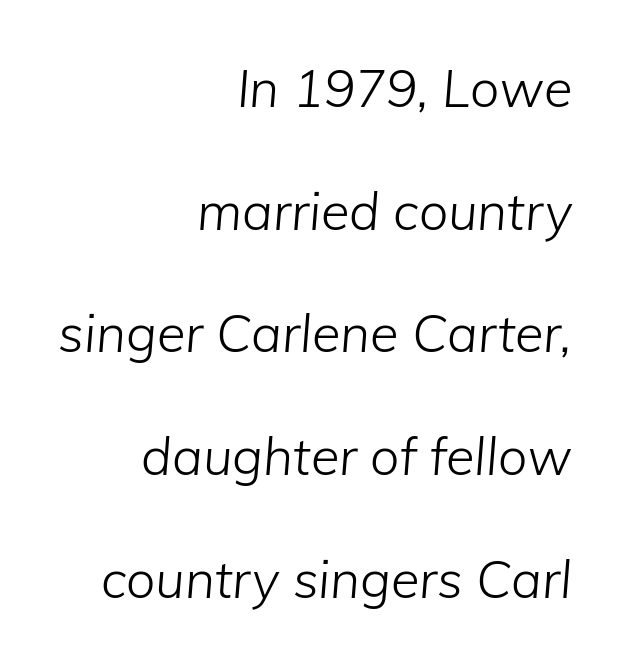
The image shows 52 px light type, italic (leaning right); set right-aligned, loose line spacing (2.36x), normal letter spacing, not underlined; low stroke contrast and a medium x-height.
